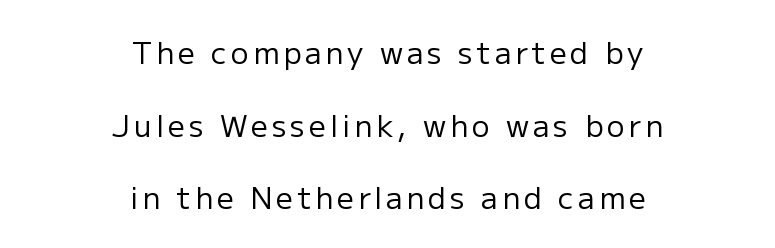
Q: Is the text bold? A: No.
Q: Is the text italic (slanted)? A: No, it is upright.
Q: Is the typeface a serif or a sans-serif typeface? A: Sans-serif.
Q: Is the text underlined? A: No.
Q: How is the paragraph aligned? A: Centered.
Q: Is the spacing between lines tight, normal or loose? A: Loose.
Q: Width (condensed, normal, or wide)? A: Normal.
Q: Stroke contrast? A: Low.
Q: x-height? A: Medium.
Q: Monospaced? A: No.
